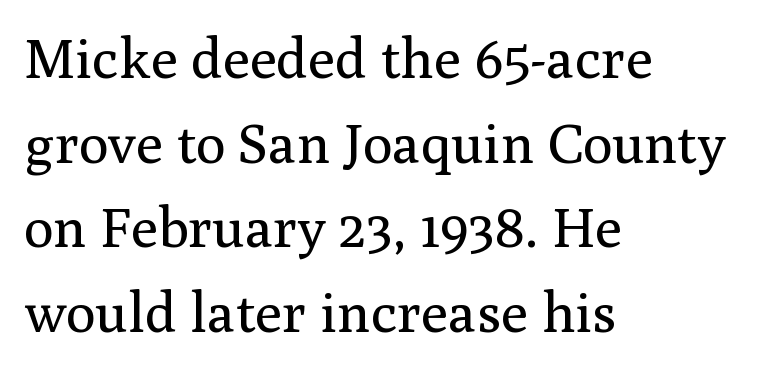
Quick note: underline off. The letters carry serifs — small finishing strokes at the ends of their stems. Style check: upright. Heaviness? Minimal to ordinary, like unemphasized prose.
